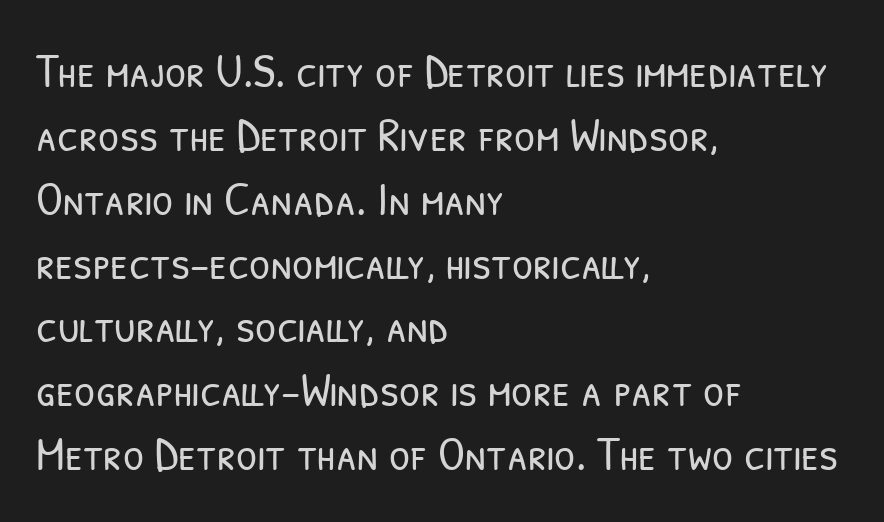
{"serif": "no", "bold": "no", "weight": "light", "width": "condensed", "stroke_contrast": "low", "x_height": "medium", "monospaced": "no", "underline": "no", "align": "left", "line_spacing": "normal", "line_spacing_ratio": 1.33, "letter_spacing": "normal", "letter_spacing_em": 0.0, "glyph_px": 48}
